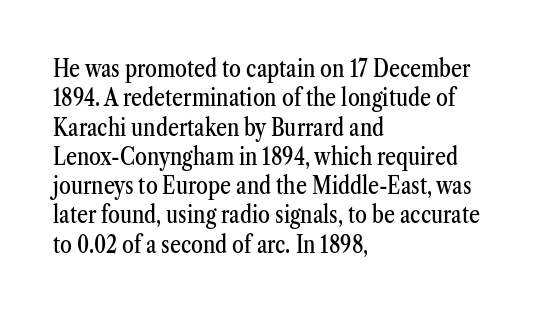
{"italic": "no", "underline": "no", "align": "left", "line_spacing_ratio": 1.22, "letter_spacing": "normal", "letter_spacing_em": 0.0, "glyph_px": 24}
